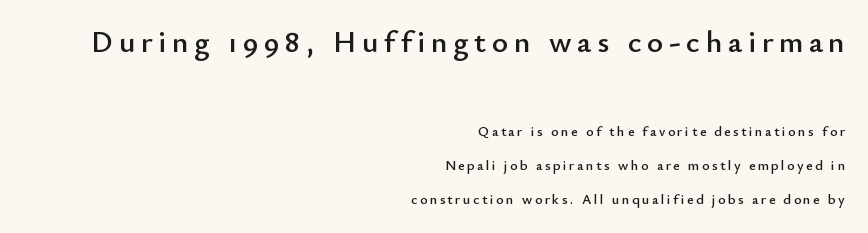
The image shows 31 px sans-serif type, upright; set right-aligned, loose line spacing (2.43x), not underlined; the first (top) block is 2.21x larger; low stroke contrast and a small x-height.
